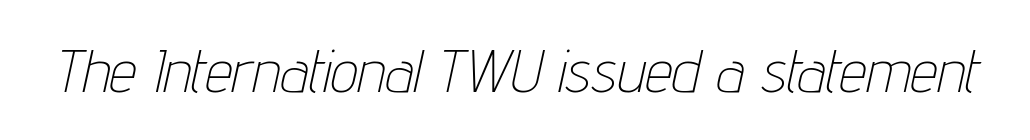
If you drew a line through each stem, it would be angled. Spacing between characters is what you'd get straight out of the box. Descenders are the only things crossing below the line. Is the stroke heavy? The answer is a plain regular-or-lighter.
